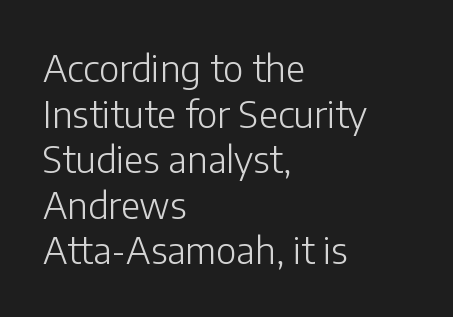
Q: Is the text bold? A: No.
Q: Is the text italic (slanted)? A: No, it is upright.
Q: Is the typeface a serif or a sans-serif typeface? A: Sans-serif.
Q: Is the text underlined? A: No.
Q: How is the paragraph aligned? A: Left-aligned.
Q: Is the spacing between letters normal or unusually wide? A: Normal.
Q: Width (condensed, normal, or wide)? A: Normal.
Q: Stroke contrast? A: Low.
Q: x-height? A: Medium.
Q: Monospaced? A: No.
